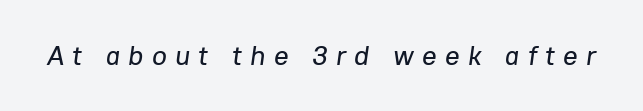
The tracking reads as deliberately expanded to a designer's eye. The specimen reads as italic at a glance. Lines of text with bare space underneath.
